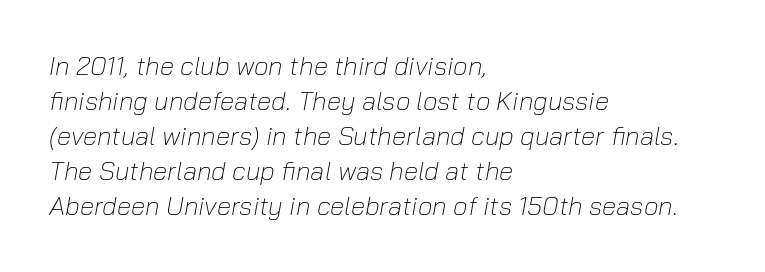
Q: Is the text bold? A: No.
Q: Is the text italic (slanted)? A: Yes, it leans right by about 10 degrees.
Q: Is the text underlined? A: No.
Q: How is the paragraph aligned? A: Left-aligned.
Q: Is the spacing between letters normal or unusually wide? A: Normal.
Q: Is the spacing between lines tight, normal or loose? A: Normal.
